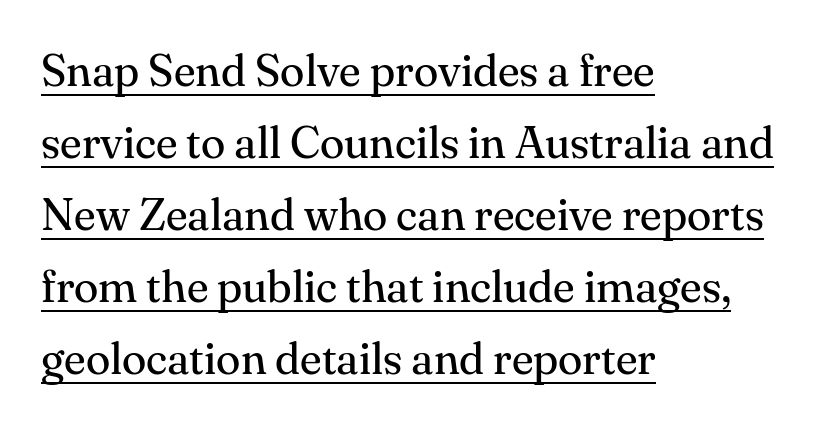
This rendering features underlined lettering. Posture: vertical. You could not count columns in this text — the font is proportionally spaced. Old-style or modern, the face here clearly has serifs.
